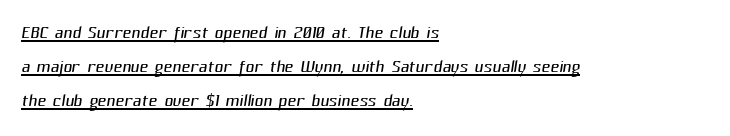
{"bold": "no", "underline": "yes", "align": "left", "line_spacing": "normal", "line_spacing_ratio": 1.42, "letter_spacing": "normal", "letter_spacing_em": 0.0, "glyph_px": 24}
